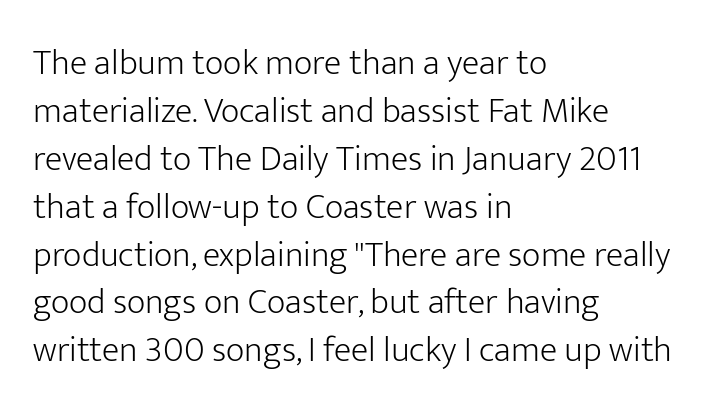
{"serif": "no", "italic": "no", "bold": "no", "weight": "light", "width": "normal", "stroke_contrast": "low", "x_height": "medium", "monospaced": "no", "underline": "no", "align": "left", "line_spacing": "normal", "line_spacing_ratio": 1.33, "letter_spacing": "normal", "letter_spacing_em": 0.0, "glyph_px": 36}
